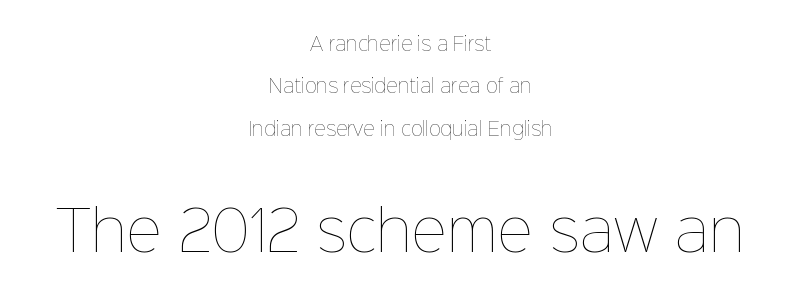
The image shows 55 px thin type, upright; set centered, loose line spacing (2.36x), normal letter spacing, not underlined; the second (bottom) block is 3.06x larger; low stroke contrast and a medium x-height.
